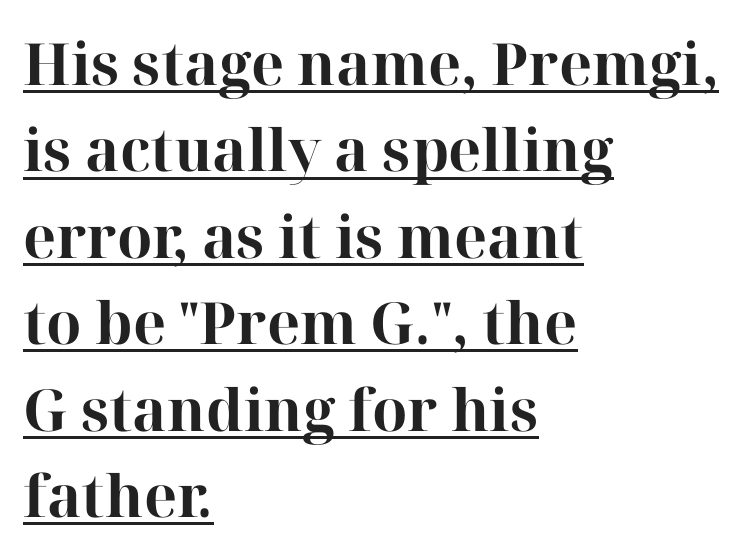
The image shows 58 px bold serif type, upright; set left-aligned, normal line spacing (1.49x), normal letter spacing, underlined; high stroke contrast and a medium x-height.
